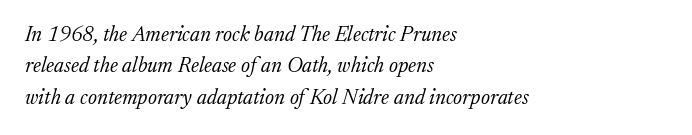
{"italic": "yes", "lean": "right", "slant_degrees": 17, "bold": "no", "underline": "no", "align": "left", "line_spacing": "normal", "line_spacing_ratio": 1.5, "letter_spacing": "normal", "letter_spacing_em": 0.0, "glyph_px": 21}
